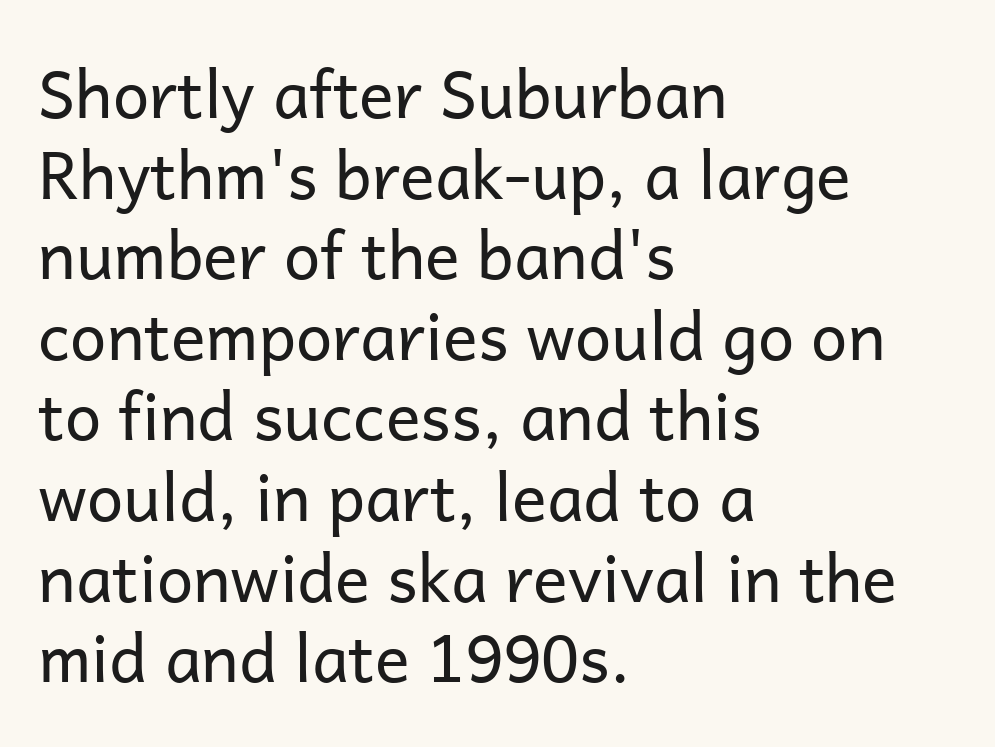
Serifs: no, the terminals of the letterforms are clean. A student would call this left alignment; a typographer would say flush left, rag right. Do the characters align in a grid? No, the font is proportional. Lines of text with bare space underneath. No extra tracking has been applied to these lines. Ascenders rise straight up at ninety degrees.
